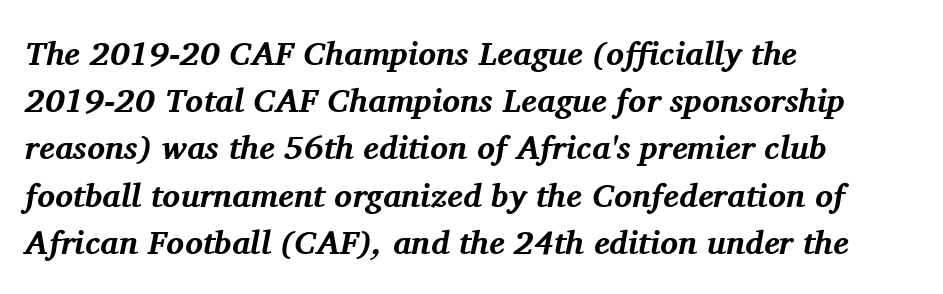
{"serif": "yes", "italic": "yes", "lean": "right", "slant_degrees": 11, "bold": "yes", "weight": "bold", "width": "normal", "stroke_contrast": "medium", "x_height": "medium", "monospaced": "no", "underline": "no", "align": "left", "line_spacing": "normal", "line_spacing_ratio": 1.43, "letter_spacing": "normal", "letter_spacing_em": 0.0, "glyph_px": 33}
